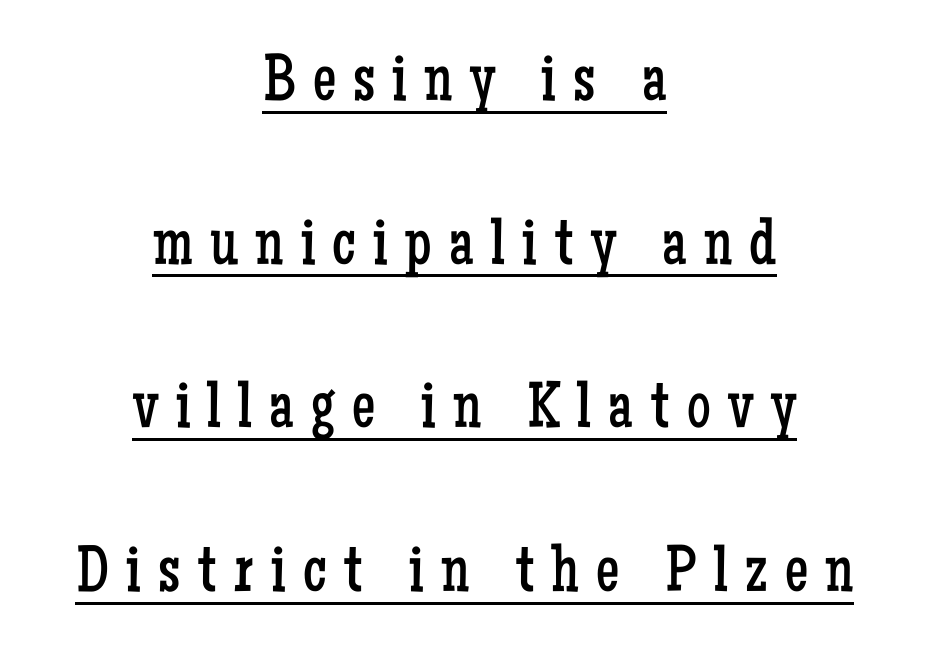
{"serif": "yes", "italic": "no", "bold": "no", "weight": "regular", "width": "condensed", "stroke_contrast": "low", "x_height": "medium", "monospaced": "no", "underline": "yes", "align": "center", "line_spacing": "loose", "line_spacing_ratio": 2.48, "letter_spacing": "wide", "letter_spacing_em": 0.26, "glyph_px": 66}
